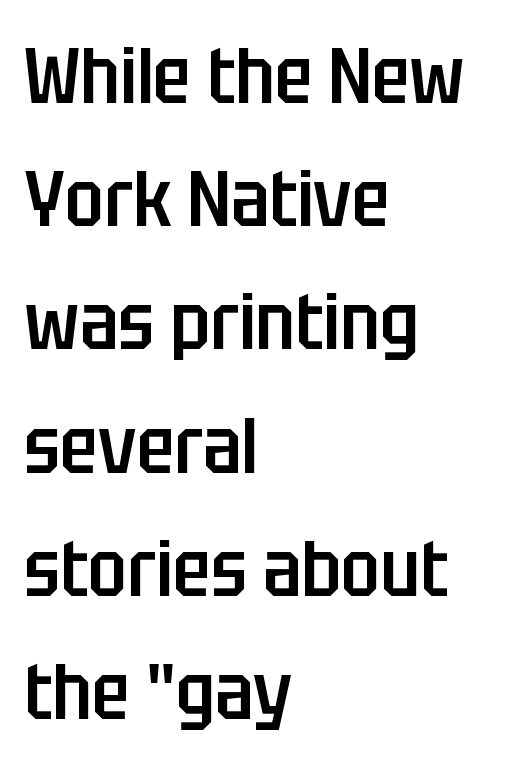
The image shows 79 px semibold, condensed sans-serif type, upright; set left-aligned, normal line spacing (1.56x), normal letter spacing, not underlined; low stroke contrast and a large x-height.
